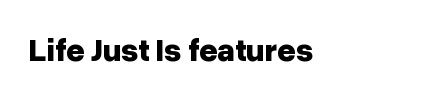
The image shows 32 px bold sans-serif type, upright; set normal letter spacing, not underlined; low stroke contrast and a medium x-height.
